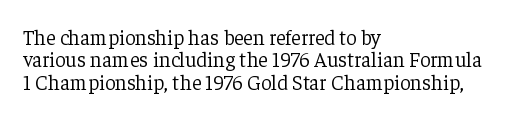
{"italic": "no", "bold": "no", "underline": "no", "align": "left", "line_spacing": "tight", "line_spacing_ratio": 1.06, "letter_spacing": "normal", "letter_spacing_em": 0.0, "glyph_px": 21}
